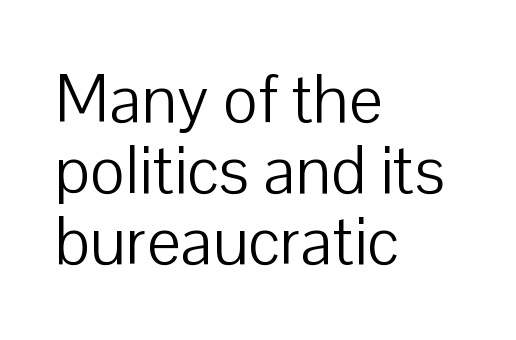
The image shows 67 px light sans-serif type, upright; set left-aligned, tight line spacing (1.06x), normal letter spacing, not underlined; low stroke contrast and a medium x-height.
